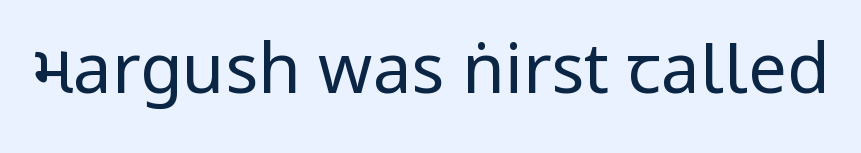
{"serif": "no", "italic": "no", "bold": "no", "weight": "regular", "width": "condensed", "stroke_contrast": "low", "underline": "no", "letter_spacing": "normal", "letter_spacing_em": 0.0, "glyph_px": 69}
